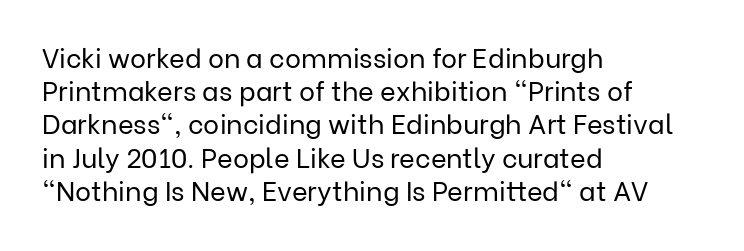
{"italic": "no", "bold": "no", "underline": "no", "align": "left", "line_spacing_ratio": 1.23, "letter_spacing": "normal", "letter_spacing_em": 0.0, "glyph_px": 27}
